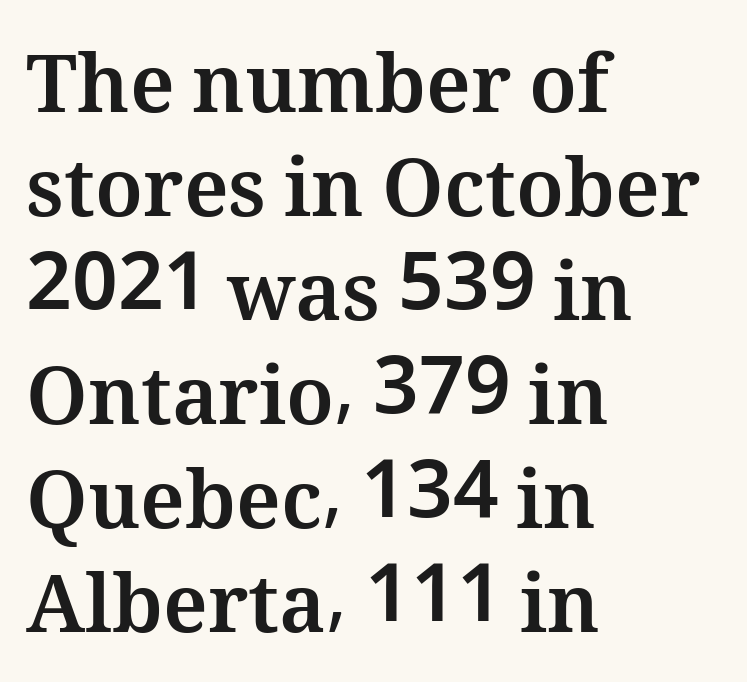
Horizontal bands of white between lines are of average thickness. Caption: multi-line text, flush left, ragged right. Observe the ordinary spacing: letters are neighbours, not strangers. Any mark beneath the type? The region is blank. These lines were composed using upright roman letters. Weight: bold.
